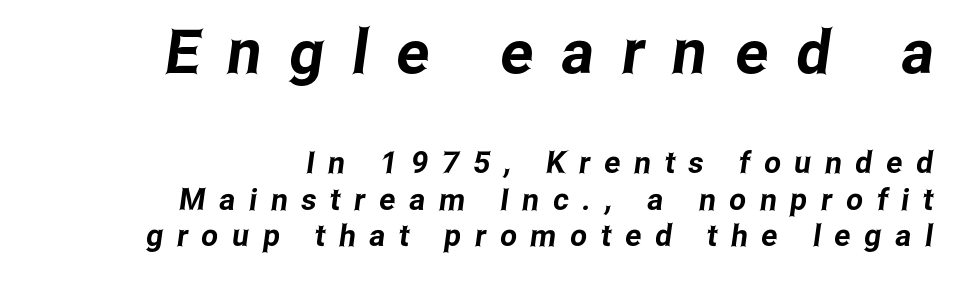
The space directly below the letters is spotless. Looks like regular typesetting: each glyph gets only the width it needs. In terms of letterspacing, this is a distinctly airy, spread setting. The lines in this sample share a right terminus and differ only in where they begin. These lines are composed in type without serifs.
